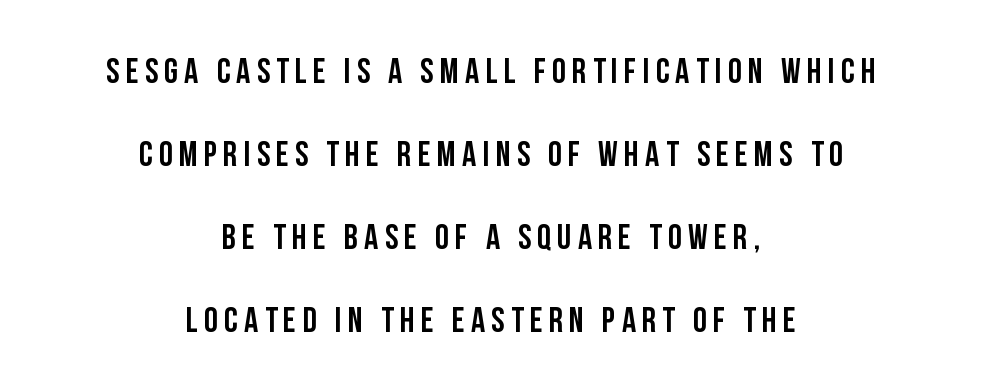
{"serif": "no", "italic": "no", "width": "condensed", "stroke_contrast": "low", "x_height": "large", "monospaced": "no", "underline": "no", "align": "center", "line_spacing": "loose", "line_spacing_ratio": 2.37, "glyph_px": 35}
